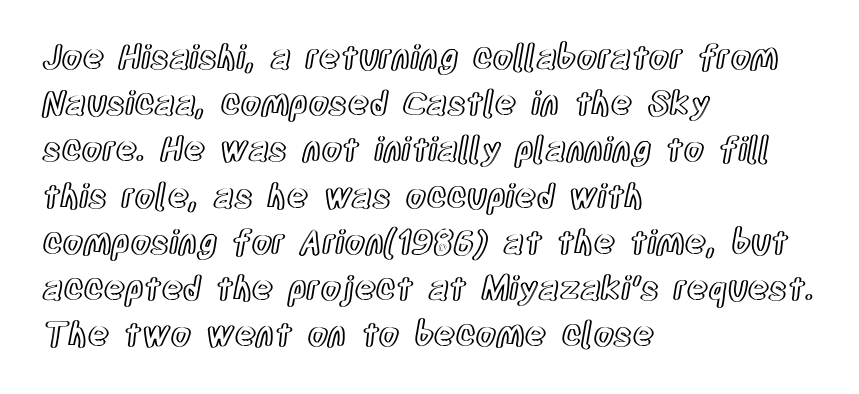
Q: Is the text italic (slanted)? A: Yes.
Q: Is the text underlined? A: No.
Q: How is the paragraph aligned? A: Left-aligned.
Q: Is the spacing between letters normal or unusually wide? A: Normal.
Q: Is the spacing between lines tight, normal or loose? A: Normal.
Q: Width (condensed, normal, or wide)? A: Condensed.
Q: x-height? A: Large.
Q: Monospaced? A: No.
